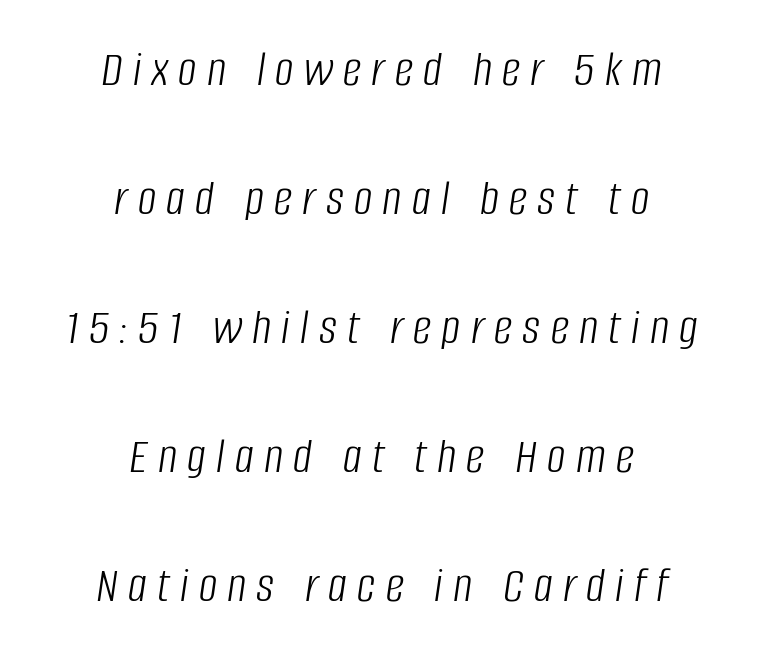
Q: Is the text bold? A: No.
Q: Is the text italic (slanted)? A: Yes, it leans right by about 8 degrees.
Q: Is the text underlined? A: No.
Q: How is the paragraph aligned? A: Centered.
Q: Is the spacing between letters normal or unusually wide? A: Unusually wide.
Q: Is the spacing between lines tight, normal or loose? A: Loose.
Q: Width (condensed, normal, or wide)? A: Condensed.
Q: Stroke contrast? A: Low.
Q: x-height? A: Large.
Q: Monospaced? A: No.
